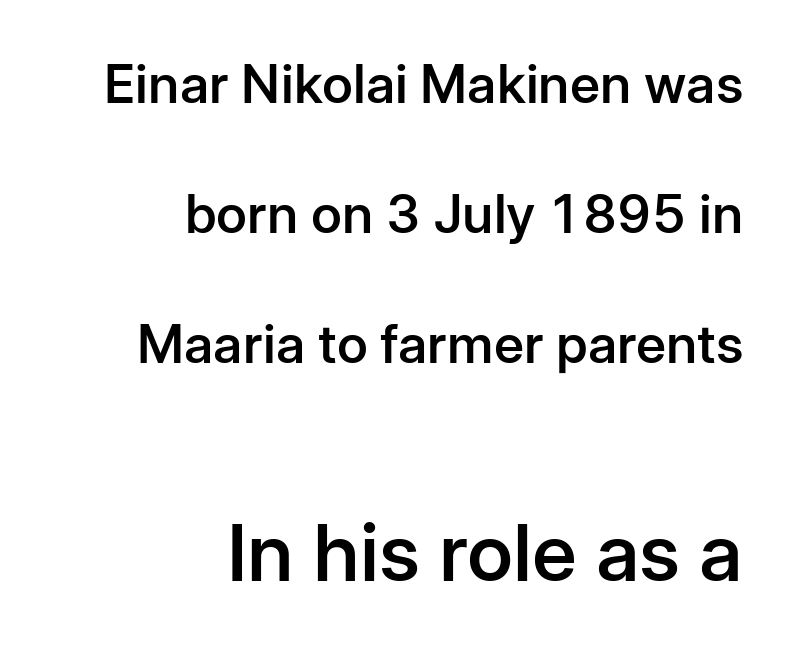
The image shows 79 px semibold sans-serif type, upright; set right-aligned, loose line spacing (2.45x), normal letter spacing, not underlined; the second (bottom) block is 1.49x larger; low stroke contrast and a medium x-height.
